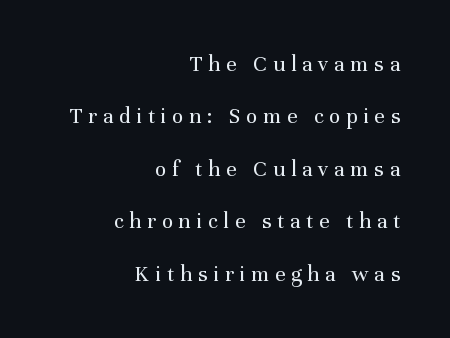
The weight tops out at a normal text grade. Where is the straight margin? On the right. The letters stand upright; this is a roman face. The block of text is sparse from top to bottom, with ample space between rows. Display-style spreading of the glyphs; the letterfit is very open.
